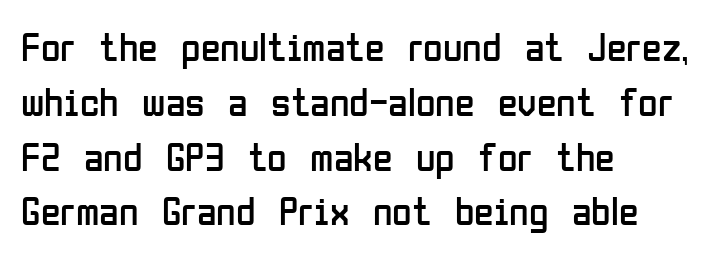
Q: Is the text bold? A: No.
Q: Is the text italic (slanted)? A: No, it is upright.
Q: Is the typeface a serif or a sans-serif typeface? A: Sans-serif.
Q: Is the text underlined? A: No.
Q: How is the paragraph aligned? A: Left-aligned.
Q: Is the spacing between letters normal or unusually wide? A: Normal.
Q: Is the spacing between lines tight, normal or loose? A: Normal.
Q: Width (condensed, normal, or wide)? A: Condensed.
Q: Stroke contrast? A: Low.
Q: x-height? A: Medium.
Q: Monospaced? A: No.
